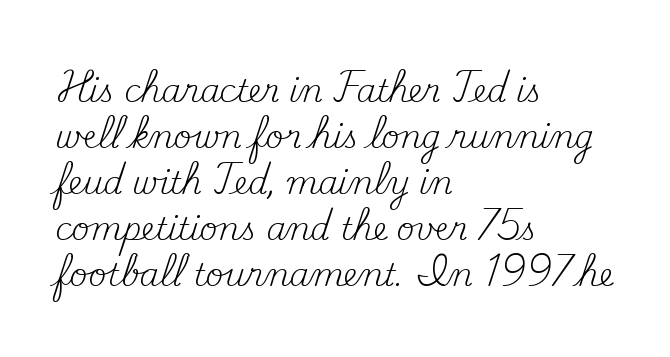
Compared with a centered layout, this one pins lines to the left instead. Varying glyph widths throughout — classic text-font behaviour. Unmarked baselines from the first word to the last.
